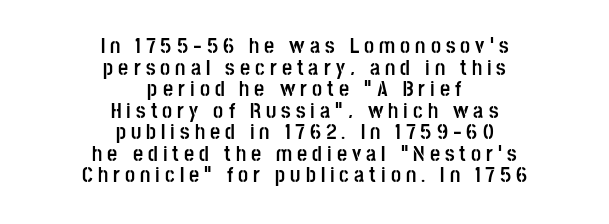
Leading is clearly below the norm, producing a dense column. Is the block centered? Yes — each line is placed symmetrically about the middle. Descender tails drop into unmarked territory. Stroke thickness is high; the sample reads as a true bold. A typesetter would call this heavily tracked-out type.
